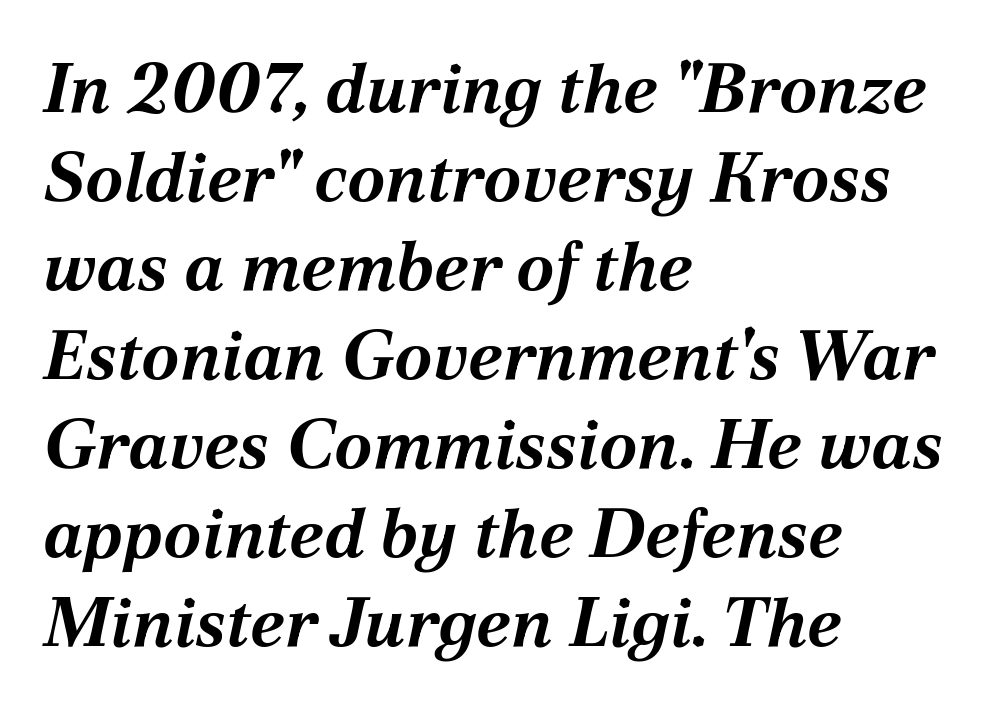
These words are printed bold, with thick strokes throughout. Students, observe: this is what conventionally led text looks like. Honestly, the letter spacing is just normal — you wouldn't notice it. The face used here has a pronounced slope to its letters.
